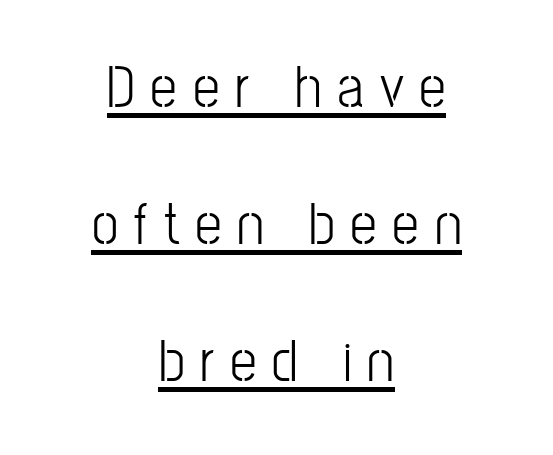
{"serif": "no", "italic": "no", "bold": "no", "weight": "light", "width": "condensed", "stroke_contrast": "low", "x_height": "medium", "monospaced": "no", "underline": "yes", "align": "center", "line_spacing": "loose", "line_spacing_ratio": 2.28, "letter_spacing": "wide", "letter_spacing_em": 0.26, "glyph_px": 60}
